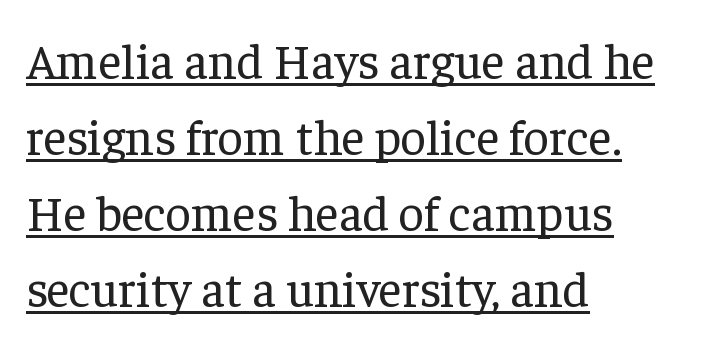
The image shows 50 px regular-weight serif type, upright; set left-aligned, normal line spacing (1.52x), normal letter spacing, underlined; low stroke contrast and a medium x-height.
